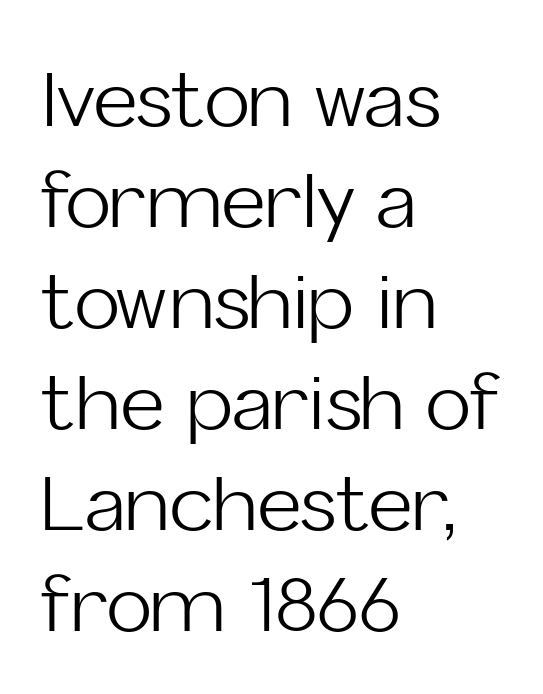
{"serif": "no", "italic": "no", "bold": "no", "weight": "light", "width": "normal", "stroke_contrast": "low", "x_height": "medium", "monospaced": "no", "underline": "no", "align": "left", "line_spacing": "normal", "line_spacing_ratio": 1.33, "letter_spacing": "normal", "letter_spacing_em": 0.0, "glyph_px": 76}
